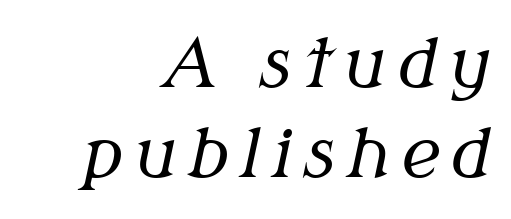
The image shows 67 px regular-weight serif type, italic (leaning right); set right-aligned, normal line spacing (1.35x), not underlined; medium stroke contrast and a medium x-height.
